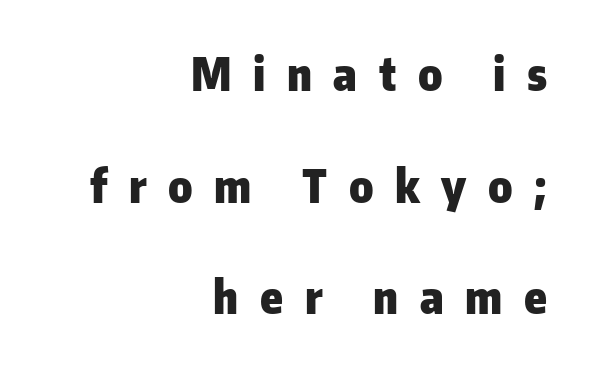
The image shows 45 px heavy sans-serif type, upright; set right-aligned, loose line spacing (2.48x), unusually wide letter spacing (+0.48 em), not underlined; low stroke contrast and a medium x-height.
